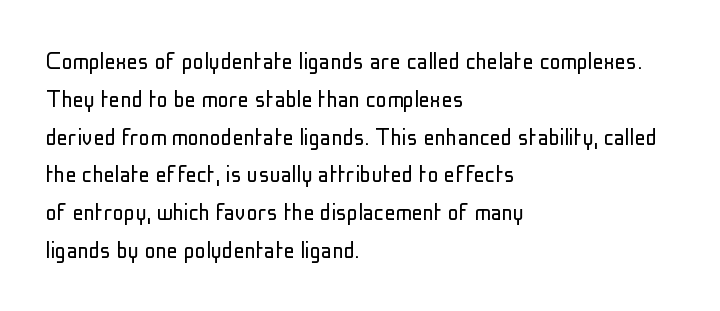
The image shows 28 px light, condensed sans-serif type, upright; set left-aligned, normal line spacing (1.35x), normal letter spacing, not underlined; low stroke contrast and a medium x-height.
